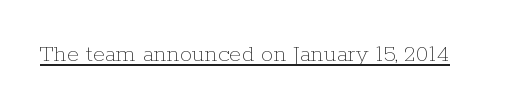
The image shows 25 px text type, upright; set normal letter spacing, underlined.
